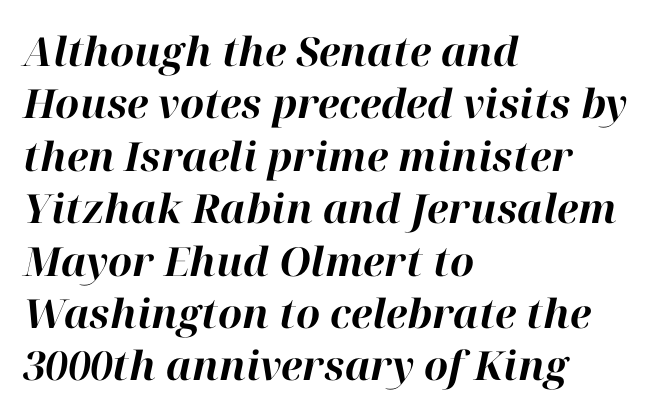
{"italic": "yes", "lean": "right", "slant_degrees": 12, "bold": "yes", "weight": "bold", "width": "normal", "stroke_contrast": "high", "x_height": "medium", "monospaced": "no", "underline": "no", "align": "left", "line_spacing": "normal", "line_spacing_ratio": 1.31, "letter_spacing": "normal", "letter_spacing_em": 0.0, "glyph_px": 40}
